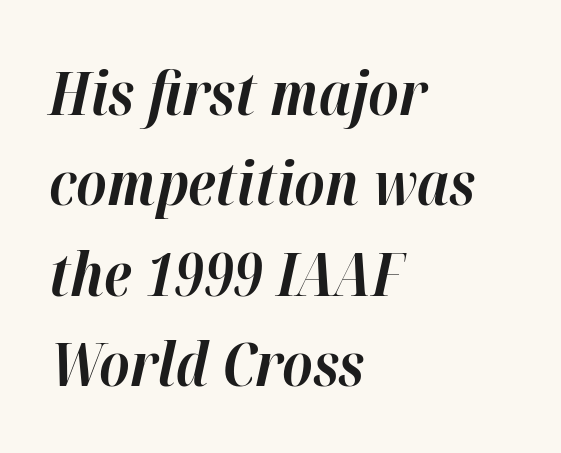
Horizontally, the lines are justified to the leading edge only. Heft: maximum for text — a bold. The passage shown leans; its letterforms are oblique. Check the space under the baseline: it is left empty.
